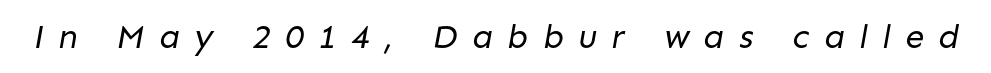
{"serif": "no", "bold": "no", "weight": "regular", "width": "normal", "stroke_contrast": "low", "x_height": "medium", "monospaced": "no", "underline": "no", "letter_spacing": "wide", "letter_spacing_em": 0.43, "glyph_px": 34}
